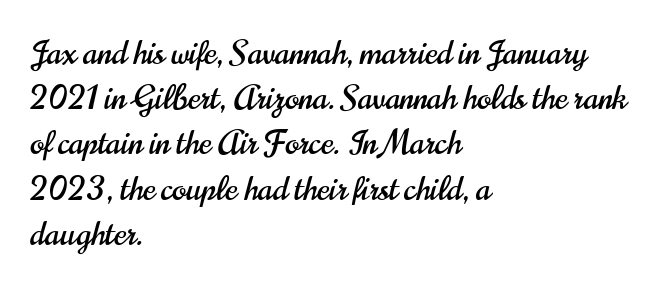
Q: Is the text italic (slanted)? A: Yes.
Q: Is the typeface a serif or a sans-serif typeface? A: Sans-serif.
Q: Is the text underlined? A: No.
Q: How is the paragraph aligned? A: Left-aligned.
Q: Is the spacing between letters normal or unusually wide? A: Normal.
Q: Is the spacing between lines tight, normal or loose? A: Normal.
Q: Width (condensed, normal, or wide)? A: Condensed.
Q: Stroke contrast? A: High.
Q: x-height? A: Small.
Q: Monospaced? A: No.
